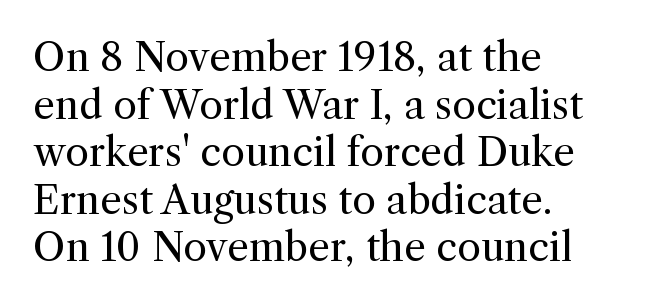
The image shows 39 px regular-weight serif type, upright; set left-aligned, line spacing 1.22x, normal letter spacing, not underlined; a medium x-height.
